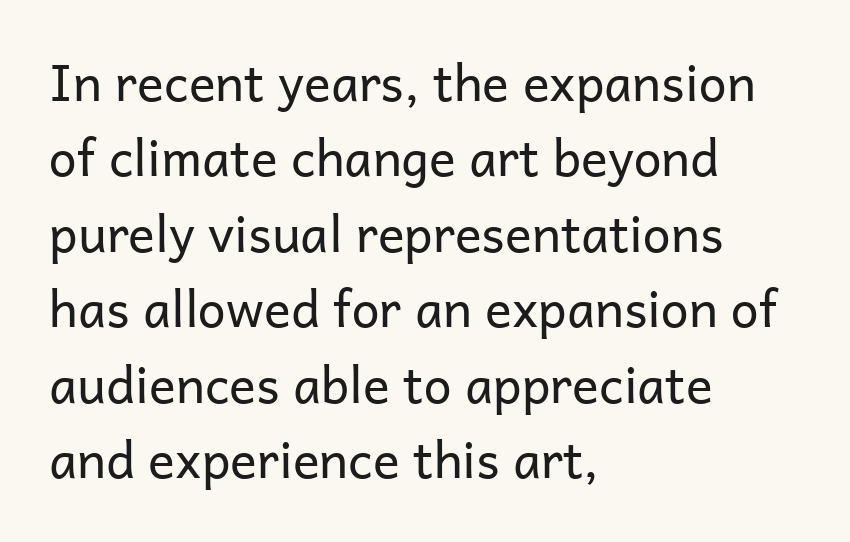
The type family on display is of the sans-serif kind. Quick note: underline off. Here the designer chose a conventional face with non-uniform glyph widths. Weight: not bold — regular or lighter. A typesetter would call this leading conventional body-copy spacing. A student would call this left alignment; a typographer would say flush left, rag right.
